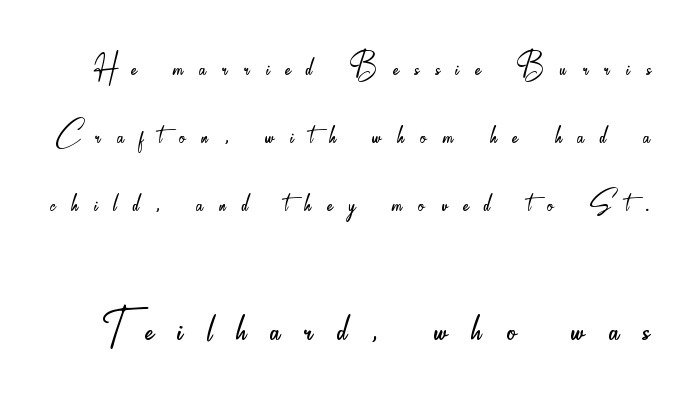
The image shows 59 px light, condensed sans-serif type; set line spacing 1.74x, unusually wide letter spacing (+0.41 em), not underlined; the second (bottom) block is 1.51x larger; low stroke contrast and a small x-height.
